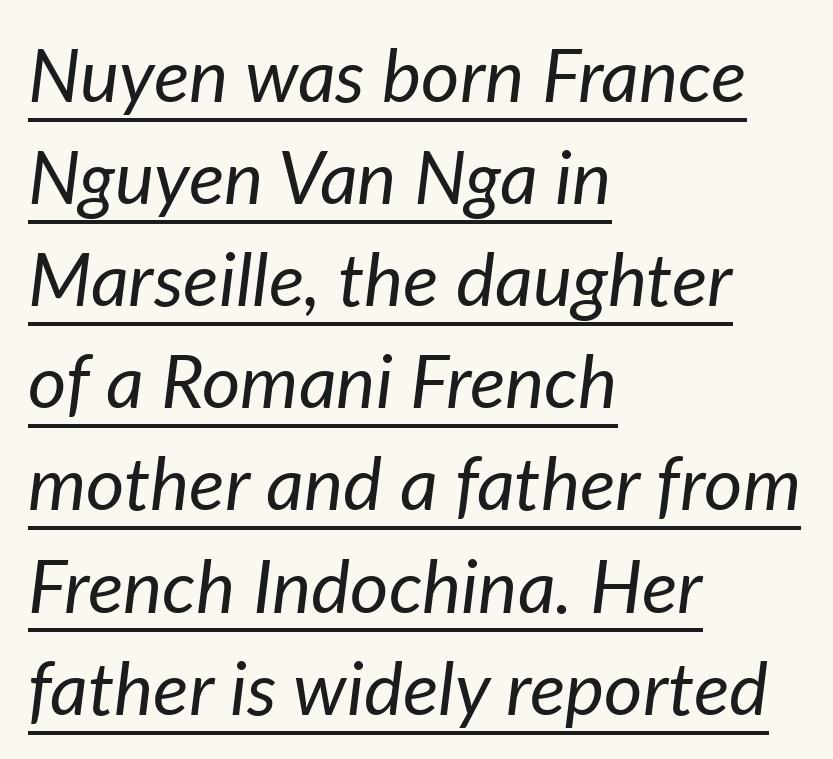
These lines are rendered in a variable-pitch font. Observe the lean: these are italic letterforms. Each word holds together tightly as a unit, with standard inter-letter gaps. Reading down the block, your eye returns to a fixed left position each line.
